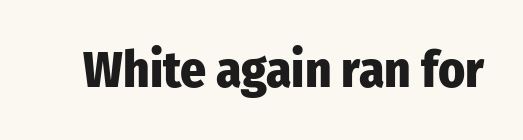
{"serif": "no", "italic": "no", "bold": "yes", "weight": "heavy", "width": "condensed", "stroke_contrast": "low", "x_height": "medium", "monospaced": "no", "underline": "no", "letter_spacing": "normal", "letter_spacing_em": 0.0, "glyph_px": 51}
